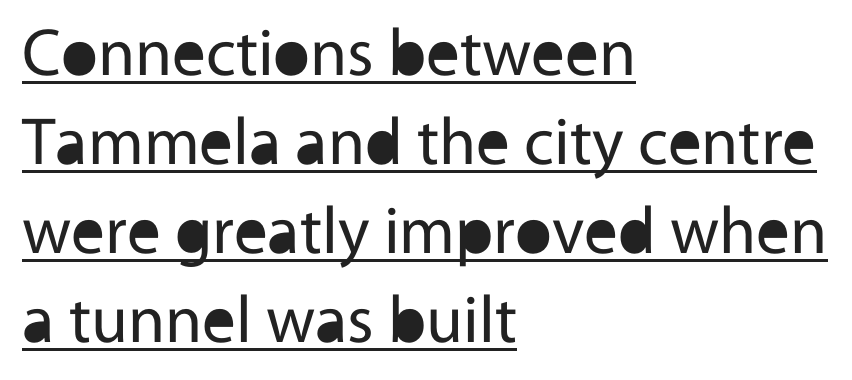
Q: Is the text bold? A: No.
Q: Is the text italic (slanted)? A: No, it is upright.
Q: Is the typeface a serif or a sans-serif typeface? A: Sans-serif.
Q: Is the text underlined? A: Yes.
Q: How is the paragraph aligned? A: Left-aligned.
Q: Is the spacing between letters normal or unusually wide? A: Normal.
Q: Is the spacing between lines tight, normal or loose? A: Normal.
Q: Width (condensed, normal, or wide)? A: Normal.
Q: x-height? A: Medium.
Q: Monospaced? A: No.
